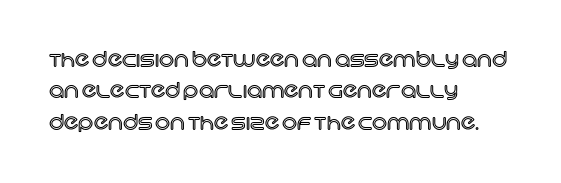
Q: Is the text italic (slanted)? A: No, it is upright.
Q: Is the text underlined? A: No.
Q: How is the paragraph aligned? A: Left-aligned.
Q: Is the spacing between letters normal or unusually wide? A: Normal.
Q: Is the spacing between lines tight, normal or loose? A: Normal.
